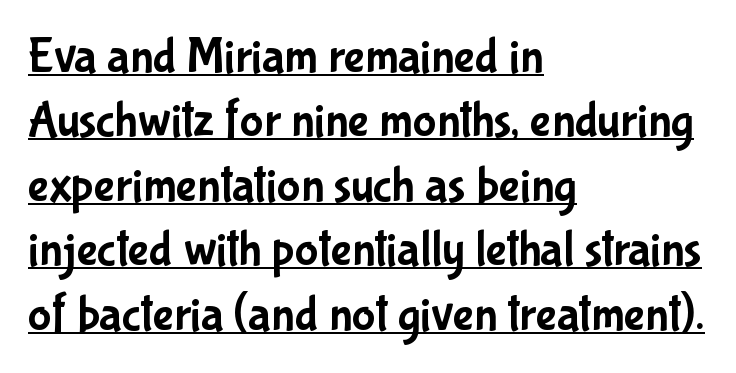
{"serif": "no", "italic": "no", "width": "condensed", "stroke_contrast": "low", "x_height": "medium", "monospaced": "no", "underline": "yes", "align": "left", "line_spacing": "normal", "line_spacing_ratio": 1.29, "letter_spacing": "normal", "letter_spacing_em": 0.0, "glyph_px": 50}
